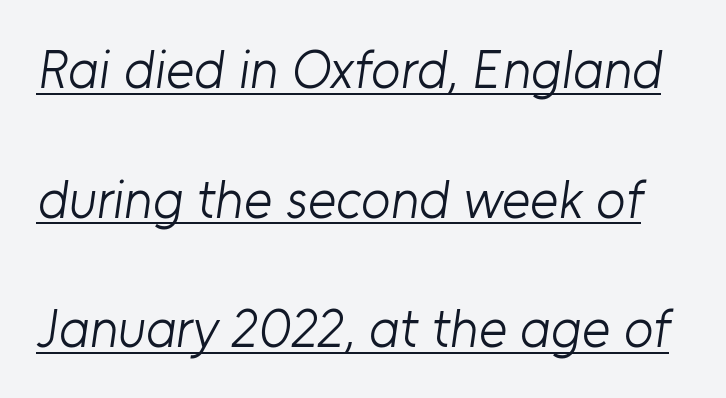
Q: Is the text bold? A: No.
Q: Is the typeface a serif or a sans-serif typeface? A: Sans-serif.
Q: Is the text underlined? A: Yes.
Q: Is the spacing between letters normal or unusually wide? A: Normal.
Q: Is the spacing between lines tight, normal or loose? A: Loose.
Q: Width (condensed, normal, or wide)? A: Normal.
Q: Stroke contrast? A: Low.
Q: x-height? A: Medium.
Q: Monospaced? A: No.
